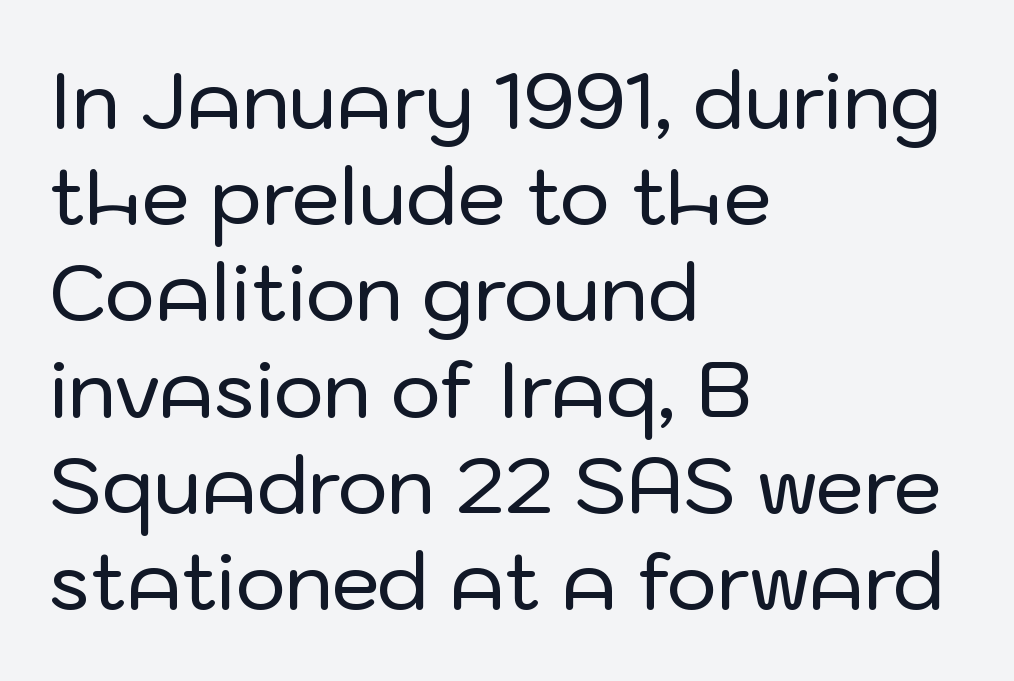
Q: Is the text italic (slanted)? A: No, it is upright.
Q: Is the typeface a serif or a sans-serif typeface? A: Sans-serif.
Q: Is the text underlined? A: No.
Q: How is the paragraph aligned? A: Left-aligned.
Q: Is the spacing between letters normal or unusually wide? A: Normal.
Q: Is the spacing between lines tight, normal or loose? A: Normal.
Q: Width (condensed, normal, or wide)? A: Normal.
Q: Stroke contrast? A: Low.
Q: x-height? A: Medium.
Q: Monospaced? A: No.
